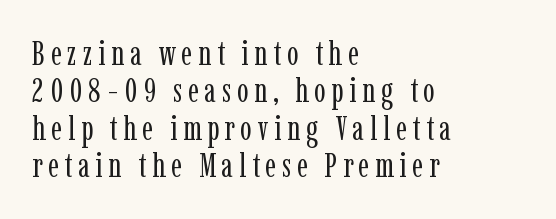
The image shows 34 px regular-weight, condensed serif type, upright; set left-aligned, tight line spacing (1.1x), not underlined; low stroke contrast and a medium x-height.
